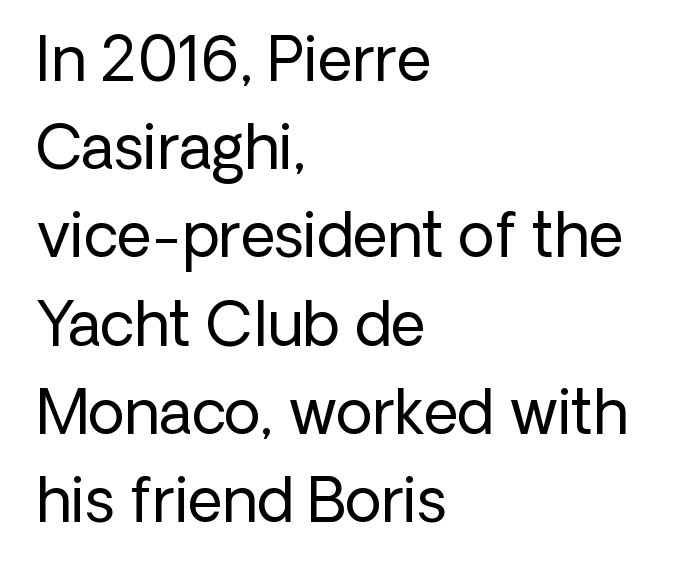
The image shows 60 px regular-weight sans-serif type, upright; set left-aligned, normal line spacing (1.47x), normal letter spacing, not underlined; low stroke contrast and a medium x-height.
